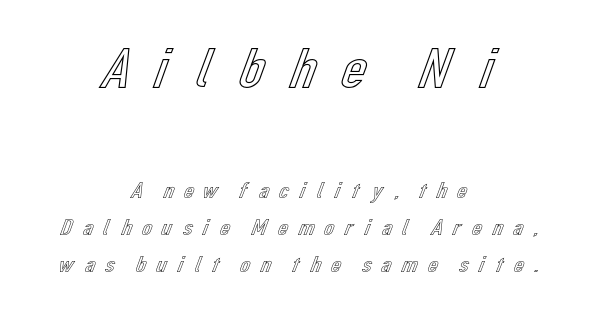
Q: Is the text italic (slanted)? A: Yes.
Q: Is the text underlined? A: No.
Q: How is the paragraph aligned? A: Centered.
Q: Is the spacing between letters normal or unusually wide? A: Unusually wide.
Q: Is the spacing between lines tight, normal or loose? A: Normal.
Q: Which block of text is set in a larger size, the first (top) or the second (bottom)? A: The first (top) one.
Q: Width (condensed, normal, or wide)? A: Normal.
Q: x-height? A: Medium.
Q: Monospaced? A: No.
